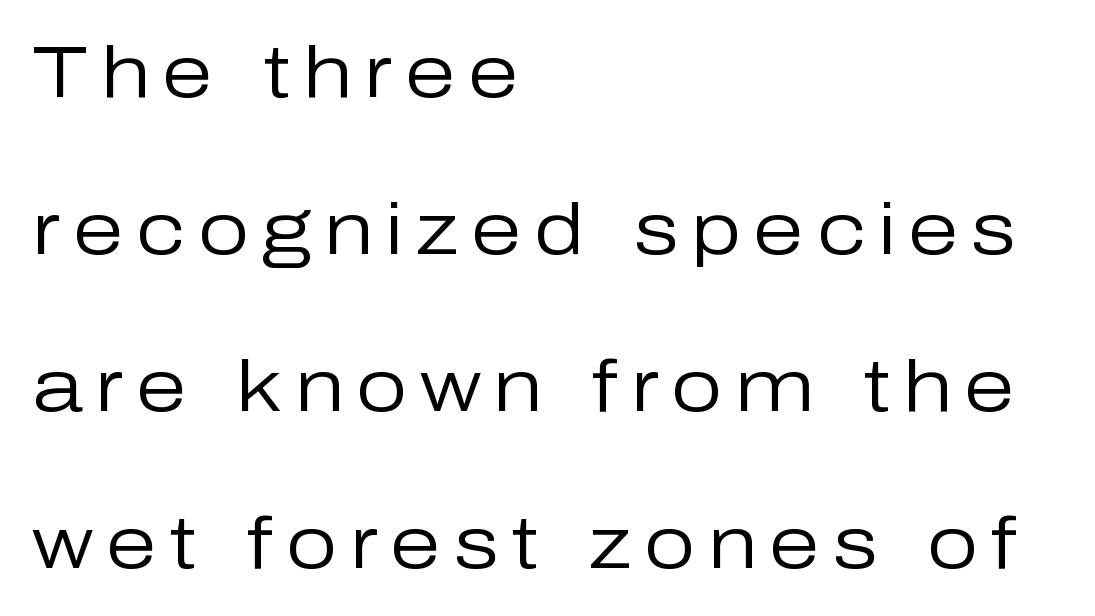
The image shows 73 px regular-weight sans-serif type, upright; set left-aligned, loose line spacing (2.15x), not underlined; low stroke contrast and a medium x-height.
